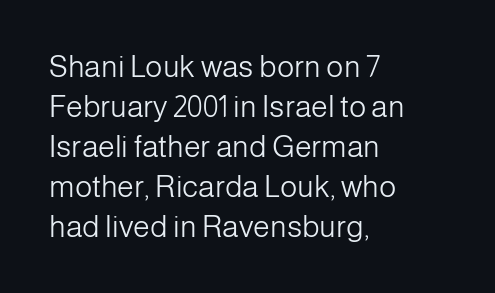
Q: Is the text bold? A: No.
Q: Is the text italic (slanted)? A: No, it is upright.
Q: Is the typeface a serif or a sans-serif typeface? A: Sans-serif.
Q: Is the text underlined? A: No.
Q: How is the paragraph aligned? A: Left-aligned.
Q: Is the spacing between letters normal or unusually wide? A: Normal.
Q: Is the spacing between lines tight, normal or loose? A: Normal.
Q: Width (condensed, normal, or wide)? A: Normal.
Q: Stroke contrast? A: Low.
Q: x-height? A: Medium.
Q: Monospaced? A: No.
